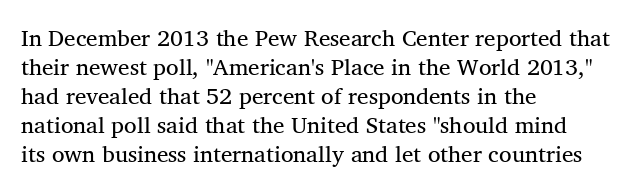
{"underline": "no", "align": "left", "line_spacing": "normal", "line_spacing_ratio": 1.26, "letter_spacing": "normal", "letter_spacing_em": 0.0, "glyph_px": 23}
